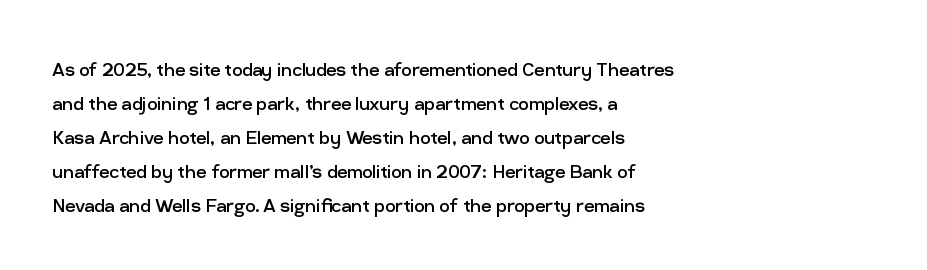
The image shows 23 px text type, upright; set left-aligned, normal line spacing (1.48x), normal letter spacing, not underlined.
